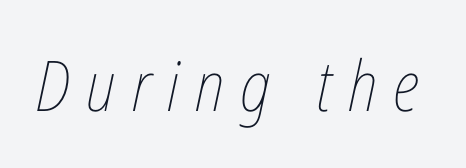
The image shows 70 px thin, condensed type, italic (leaning right); set unusually wide letter spacing (+0.23 em), not underlined; low stroke contrast and a medium x-height.
